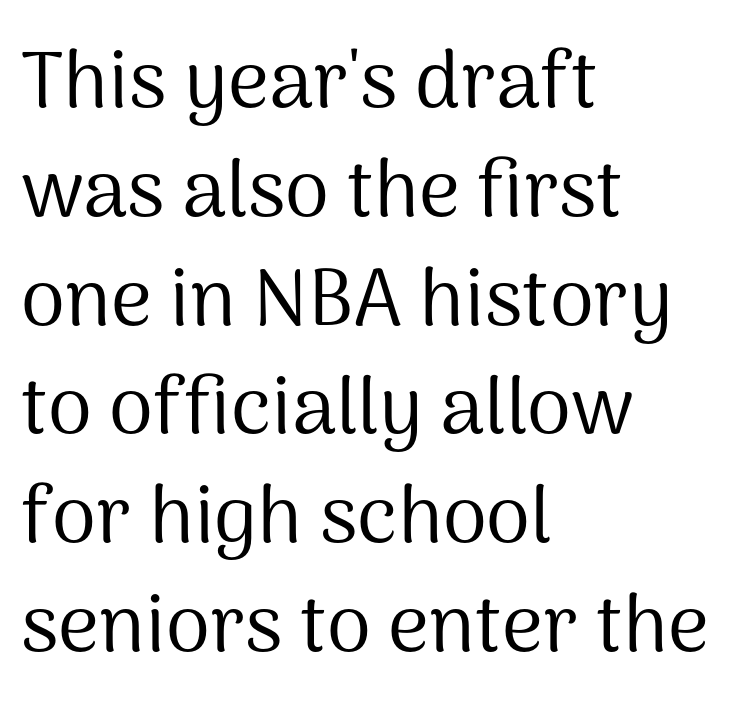
The image shows 80 px regular-weight sans-serif type, upright; set left-aligned, normal line spacing (1.36x), normal letter spacing, not underlined; medium stroke contrast and a medium x-height.
